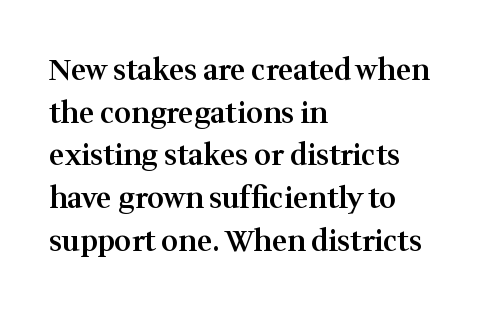
Q: Is the text bold? A: Semi-bold.
Q: Is the text italic (slanted)? A: No, it is upright.
Q: Is the typeface a serif or a sans-serif typeface? A: Serif.
Q: Is the text underlined? A: No.
Q: How is the paragraph aligned? A: Left-aligned.
Q: Is the spacing between letters normal or unusually wide? A: Normal.
Q: Is the spacing between lines tight, normal or loose? A: Normal.
Q: Width (condensed, normal, or wide)? A: Normal.
Q: Stroke contrast? A: Medium.
Q: x-height? A: Medium.
Q: Monospaced? A: No.
